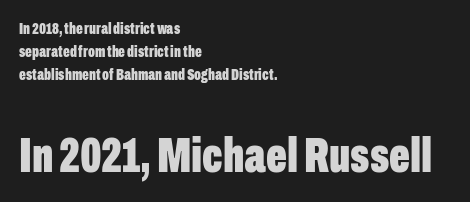
{"serif": "no", "italic": "no", "bold": "yes", "weight": "bold", "width": "condensed", "stroke_contrast": "low", "x_height": "medium", "monospaced": "no", "underline": "no", "align": "left", "line_spacing": "normal", "line_spacing_ratio": 1.45, "letter_spacing": "normal", "letter_spacing_em": 0.0, "larger_block": "second", "size_ratio": 3.06, "glyph_px": 49}
